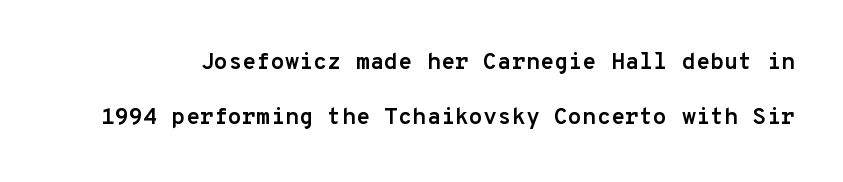
Nobody drew a line under any word here. Summary of vertical rhythm: relaxed, with wide interline spacing. The lettering stays uniformly vertical, giving the passage a roman look. A full-strength bold gives these letters their thick strokes. Standard letterfit; no display-style spreading of the glyphs.
